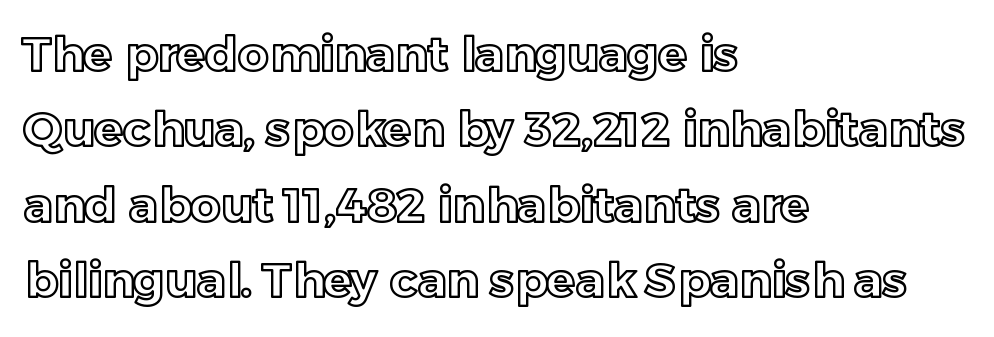
Q: Is the text italic (slanted)? A: No, it is upright.
Q: Is the text underlined? A: No.
Q: How is the paragraph aligned? A: Left-aligned.
Q: Is the spacing between letters normal or unusually wide? A: Normal.
Q: Is the spacing between lines tight, normal or loose? A: Normal.
Q: Width (condensed, normal, or wide)? A: Normal.
Q: x-height? A: Medium.
Q: Monospaced? A: No.
